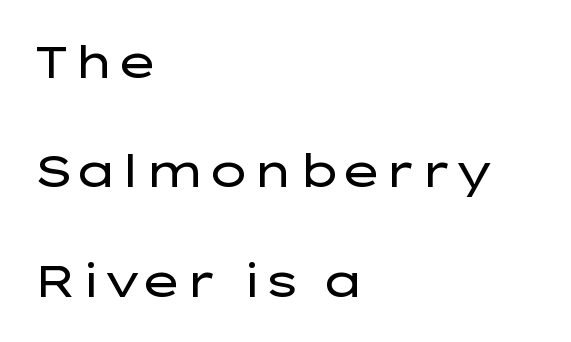
The image shows 45 px regular-weight, wide sans-serif type, upright; set left-aligned, loose line spacing (2.43x), normal letter spacing, not underlined; low stroke contrast and a medium x-height.
